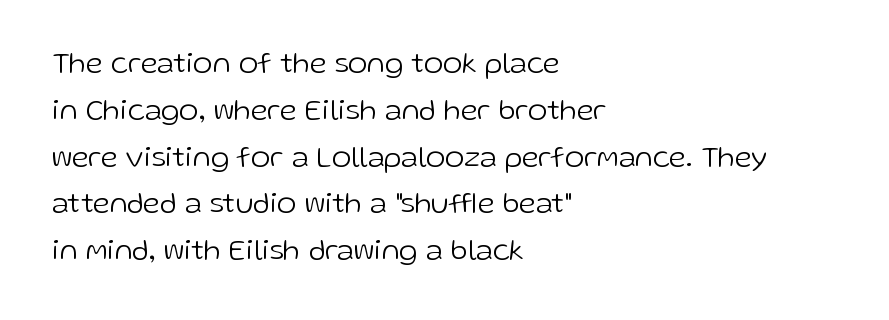
The image shows 30 px light sans-serif type, upright; set left-aligned, normal line spacing (1.56x), normal letter spacing, not underlined; low stroke contrast and a medium x-height.
